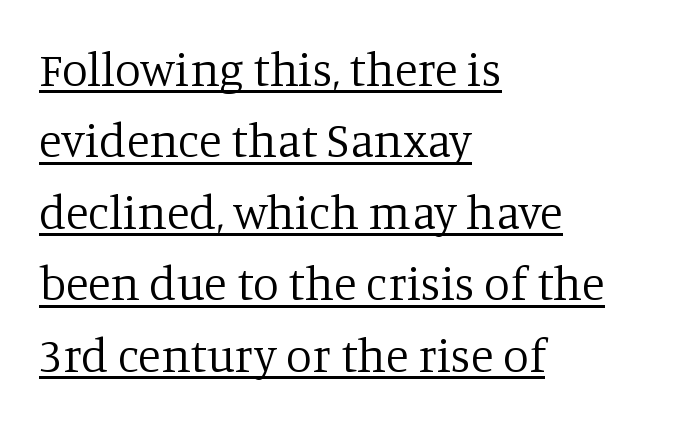
Q: Is the text bold? A: No.
Q: Is the text italic (slanted)? A: No, it is upright.
Q: Is the typeface a serif or a sans-serif typeface? A: Serif.
Q: Is the text underlined? A: Yes.
Q: How is the paragraph aligned? A: Left-aligned.
Q: Is the spacing between letters normal or unusually wide? A: Normal.
Q: Is the spacing between lines tight, normal or loose? A: Normal.
Q: Width (condensed, normal, or wide)? A: Normal.
Q: Stroke contrast? A: Low.
Q: x-height? A: Large.
Q: Monospaced? A: No.
